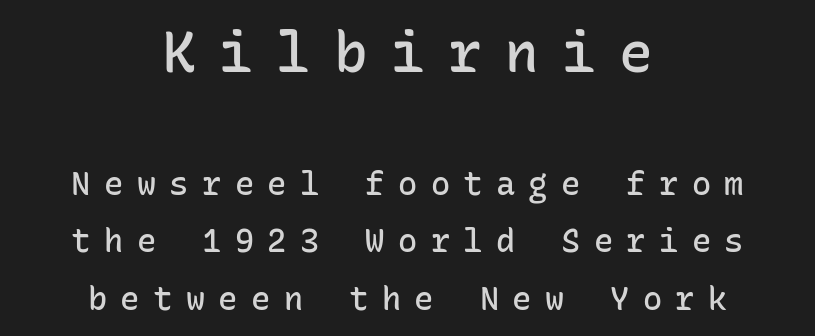
A semibold gives these letters moderate extra thickness, short of bold. It's the straight-up-and-down kind of type. Do the characters align in a grid? Yes, the font is monospaced. Short note: letters widely spaced.
